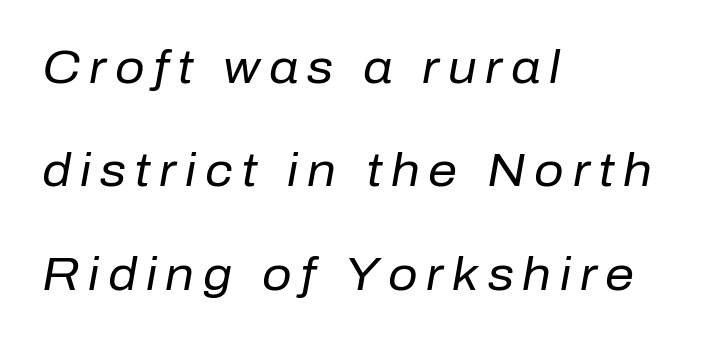
Q: Is the text bold? A: No.
Q: Is the text italic (slanted)? A: Yes, it leans right by about 10 degrees.
Q: Is the text underlined? A: No.
Q: How is the paragraph aligned? A: Left-aligned.
Q: Is the spacing between lines tight, normal or loose? A: Loose.
Q: Width (condensed, normal, or wide)? A: Normal.
Q: Stroke contrast? A: Low.
Q: x-height? A: Medium.
Q: Monospaced? A: No.
